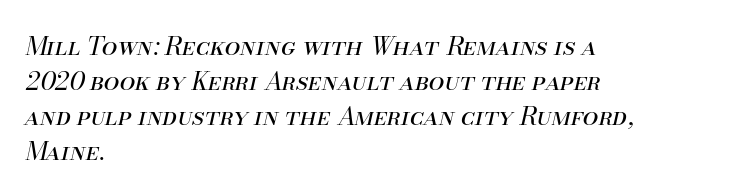
The image shows 25 px text type, italic (leaning right); set left-aligned, normal line spacing (1.4x), normal letter spacing, not underlined.
